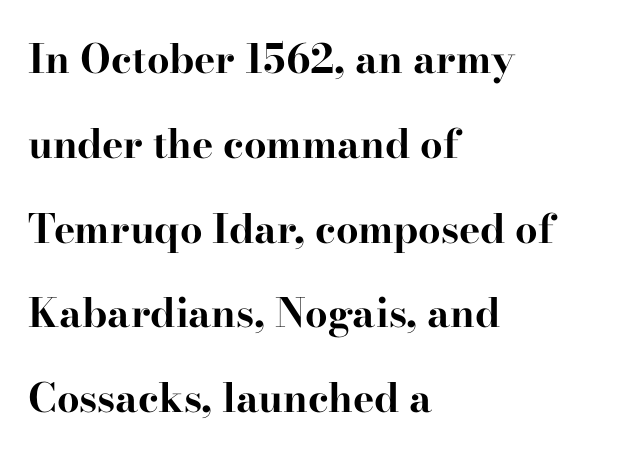
Any mark beneath the type? The region is blank. The passage shown has conventional tracking throughout. The characters look thick and weighty, a clear bold. A typesetter would mark this as roman, not italic.
